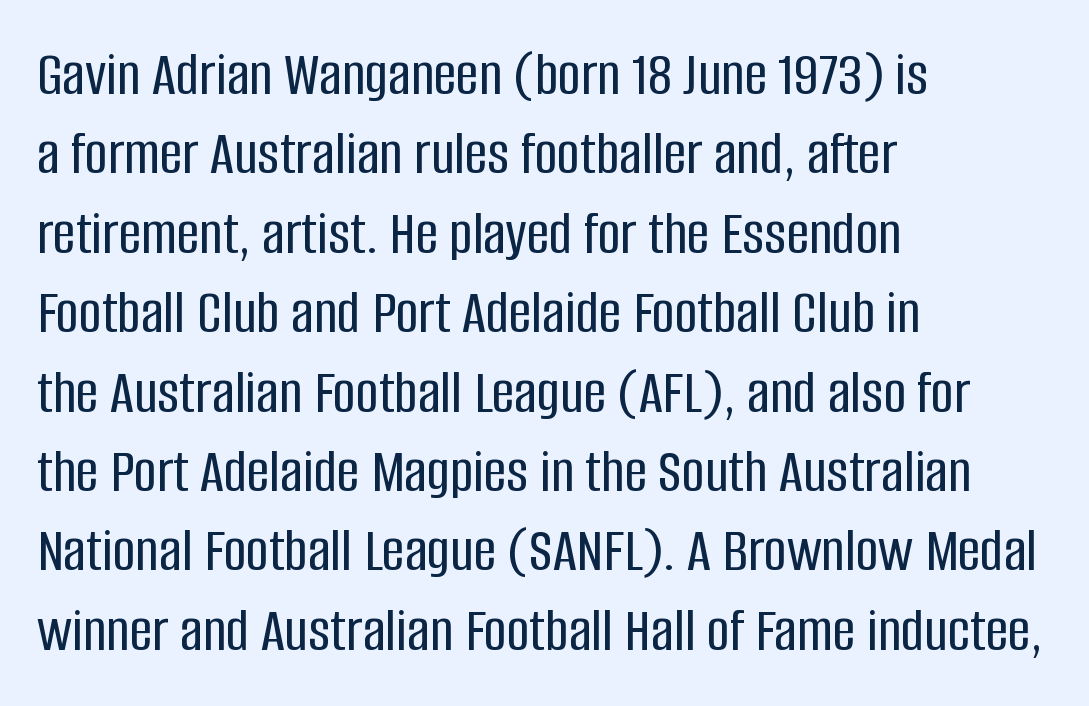
{"serif": "no", "italic": "no", "width": "condensed", "stroke_contrast": "low", "x_height": "large", "monospaced": "no", "underline": "no", "align": "left", "line_spacing": "normal", "line_spacing_ratio": 1.26, "letter_spacing": "normal", "letter_spacing_em": 0.0, "glyph_px": 63}
